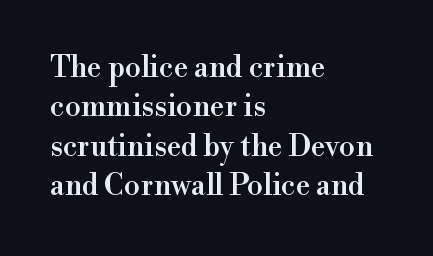
{"serif": "yes", "italic": "no", "width": "normal", "x_height": "small", "monospaced": "no", "underline": "no", "align": "left", "line_spacing": "normal", "line_spacing_ratio": 1.36, "letter_spacing": "normal", "letter_spacing_em": 0.0, "glyph_px": 29}
